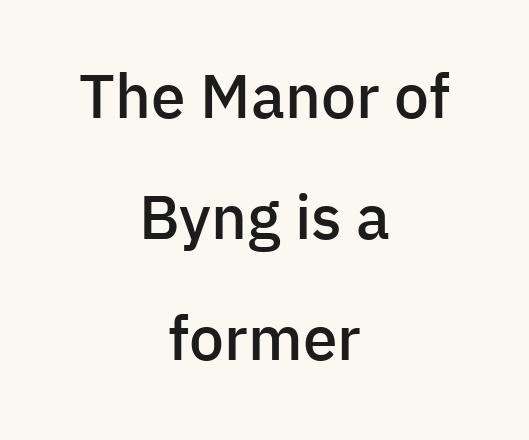
Leading: increased. Between one letter and the next there's only the usual sliver of space. Bare-footed words on every line. Typographic density is moderately raised because the face is semibold. Proportional: the letters do not fall into vertical columns. The type sits square on the baseline with zero lean.
